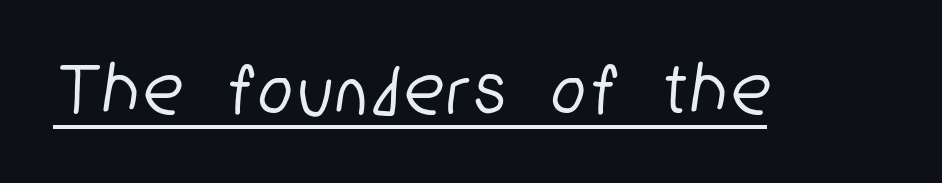
The image shows 76 px condensed sans-serif type; set underlined; low stroke contrast and a medium x-height.
